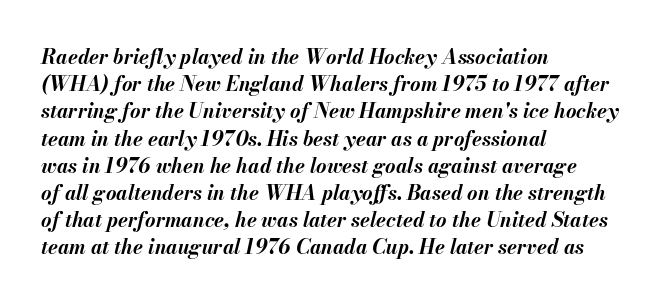
{"italic": "yes", "lean": "right", "slant_degrees": 13, "bold": "yes", "underline": "no", "align": "left", "line_spacing": "normal", "line_spacing_ratio": 1.36, "letter_spacing": "normal", "letter_spacing_em": 0.0, "glyph_px": 20}
